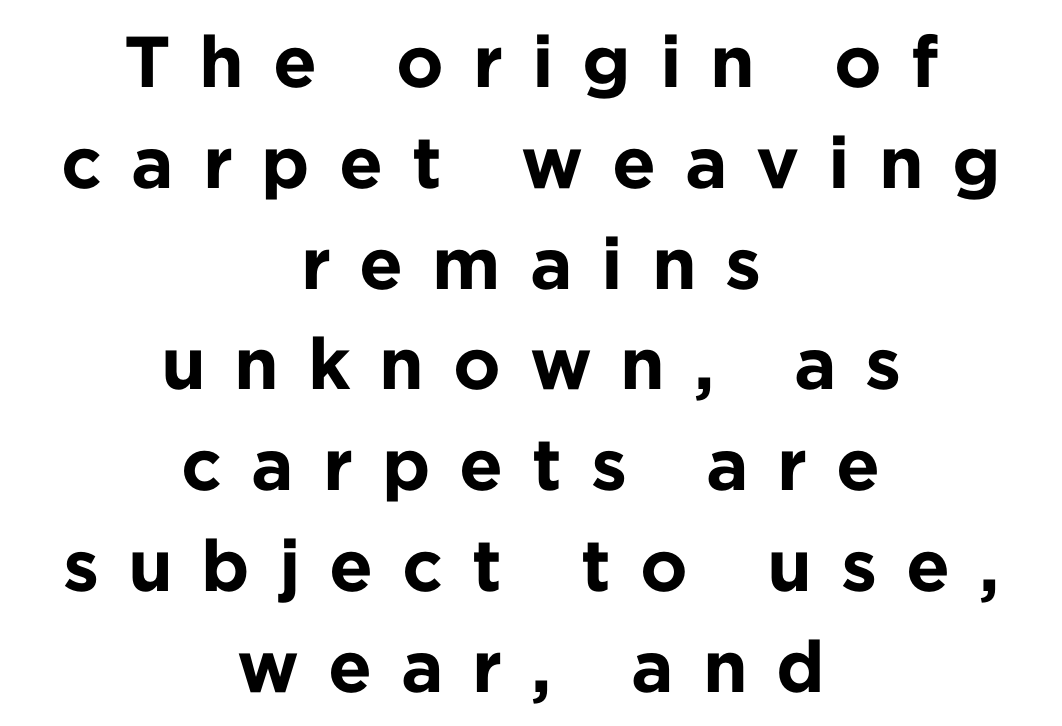
{"serif": "no", "italic": "no", "bold": "yes", "weight": "bold", "width": "normal", "stroke_contrast": "low", "x_height": "medium", "monospaced": "no", "underline": "no", "align": "center", "line_spacing": "normal", "line_spacing_ratio": 1.4, "letter_spacing": "wide", "letter_spacing_em": 0.4, "glyph_px": 72}
